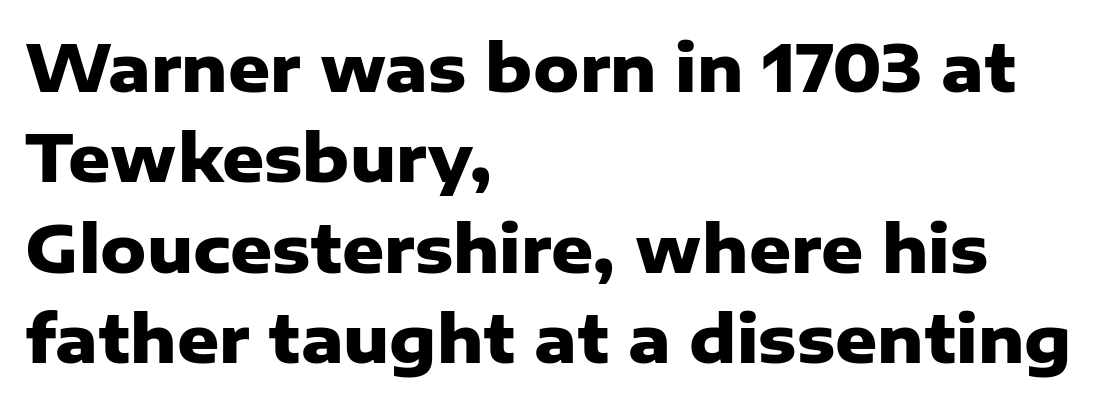
{"serif": "no", "italic": "no", "bold": "yes", "weight": "heavy", "width": "normal", "stroke_contrast": "low", "x_height": "medium", "monospaced": "no", "underline": "no", "align": "left", "line_spacing": "normal", "line_spacing_ratio": 1.39, "letter_spacing": "normal", "letter_spacing_em": 0.0, "glyph_px": 65}
